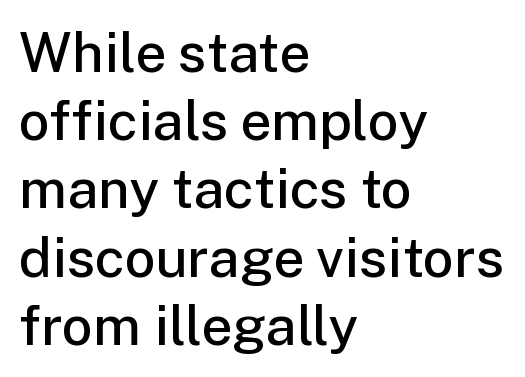
Q: Is the text bold? A: Semi-bold.
Q: Is the text italic (slanted)? A: No, it is upright.
Q: Is the typeface a serif or a sans-serif typeface? A: Sans-serif.
Q: Is the text underlined? A: No.
Q: How is the paragraph aligned? A: Left-aligned.
Q: Is the spacing between letters normal or unusually wide? A: Normal.
Q: Width (condensed, normal, or wide)? A: Normal.
Q: Stroke contrast? A: Low.
Q: x-height? A: Medium.
Q: Monospaced? A: No.
